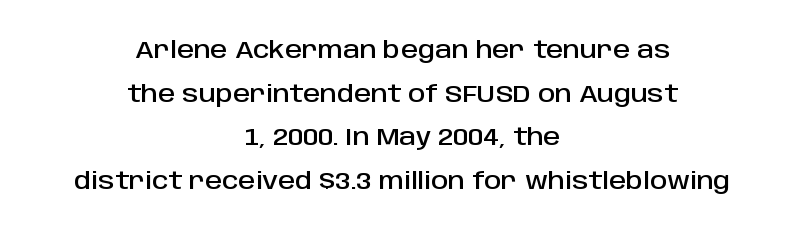
The foot of each line stays bare and open. The rag falls on both sides of this text block equally. The lettering holds an erect, upright posture throughout. The passage shown has conventional tracking throughout.
